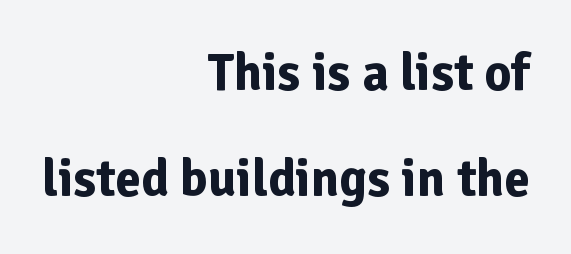
Is this a sans? Yes — the strokes have no serifs. The rendering uses a large line-height, opening up the rows. The letters stand straight up with perfectly vertical stems. How heavy is the stroke? Heavy — this is a bold. Descenders hang freely into open space.
